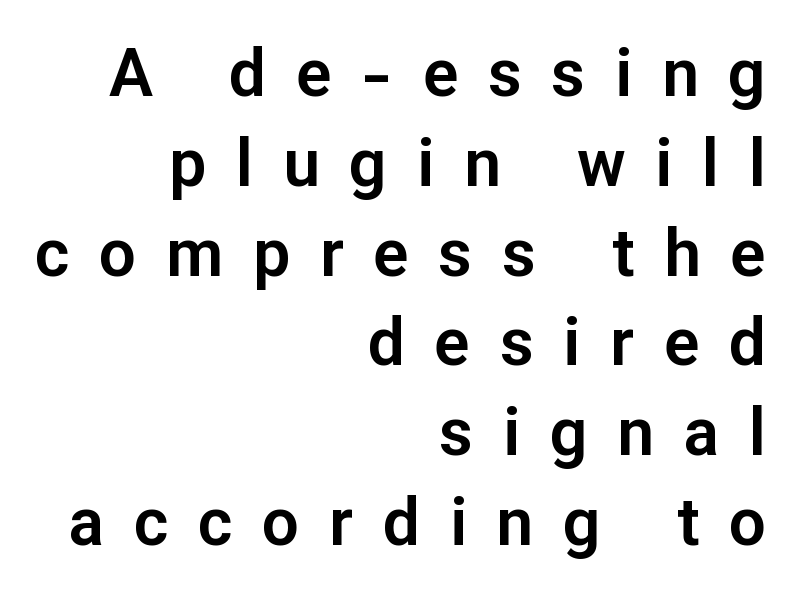
The image shows 66 px sans-serif type, upright; set right-aligned, normal line spacing (1.36x), unusually wide letter spacing (+0.45 em), not underlined; low stroke contrast and a medium x-height.
